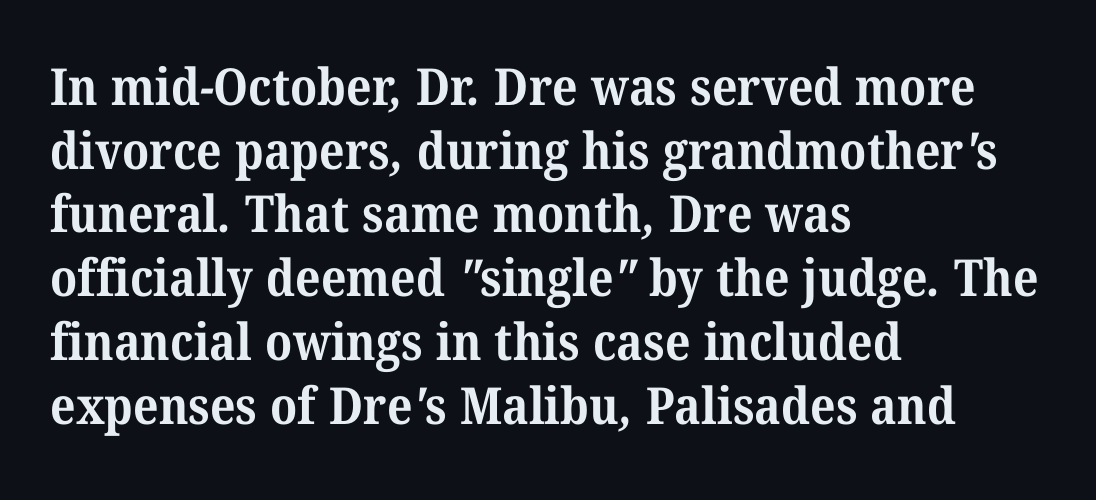
Q: Is the text bold? A: Yes.
Q: Is the typeface a serif or a sans-serif typeface? A: Serif.
Q: Is the text underlined? A: No.
Q: How is the paragraph aligned? A: Left-aligned.
Q: Is the spacing between letters normal or unusually wide? A: Normal.
Q: Is the spacing between lines tight, normal or loose? A: Normal.
Q: Width (condensed, normal, or wide)? A: Normal.
Q: Stroke contrast? A: Medium.
Q: x-height? A: Medium.
Q: Monospaced? A: No.
